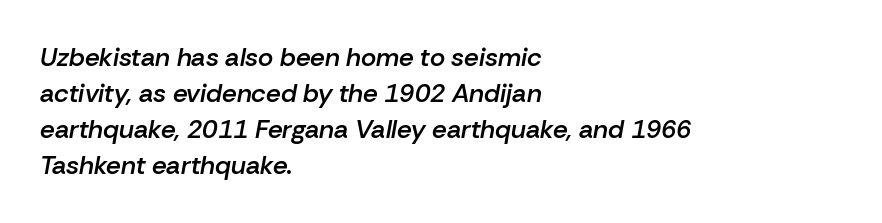
Q: Is the text bold? A: Semi-bold.
Q: Is the text italic (slanted)? A: Yes, it leans right by about 10 degrees.
Q: Is the text underlined? A: No.
Q: How is the paragraph aligned? A: Left-aligned.
Q: Is the spacing between letters normal or unusually wide? A: Normal.
Q: Is the spacing between lines tight, normal or loose? A: Normal.
